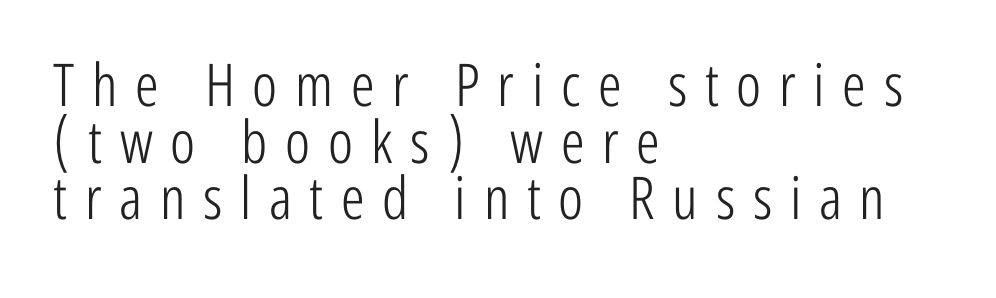
Short note: letters widely spaced. Typeset ragged right — the left edge is the straight one. Just letters on the line, the space beneath them empty. Students, observe: this is what under-led, compact text looks like. Ordinary non-slanted type is in use.
